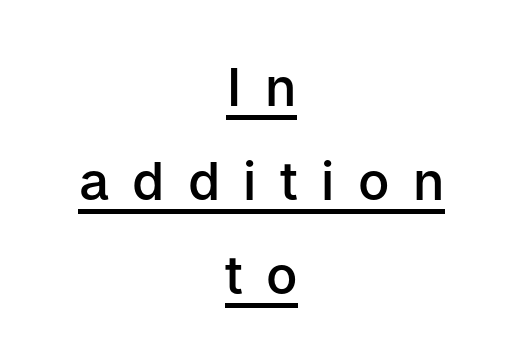
Q: Is the text bold? A: Semi-bold.
Q: Is the text italic (slanted)? A: No, it is upright.
Q: Is the typeface a serif or a sans-serif typeface? A: Sans-serif.
Q: Is the text underlined? A: Yes.
Q: How is the paragraph aligned? A: Centered.
Q: Is the spacing between letters normal or unusually wide? A: Unusually wide.
Q: Width (condensed, normal, or wide)? A: Normal.
Q: Stroke contrast? A: Low.
Q: x-height? A: Medium.
Q: Monospaced? A: No.
